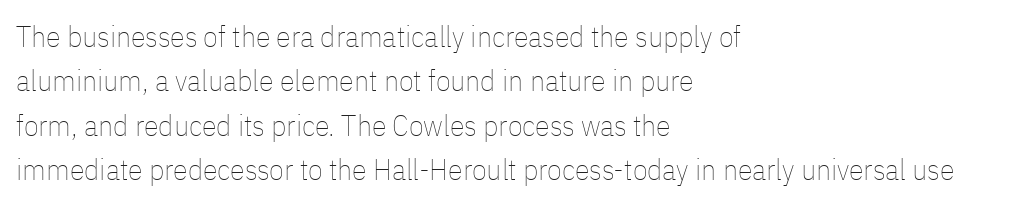
Characters remain perfectly vertical along every line. This sample has the flowing, uneven cadence of proportional lettering. Is there much room between lines? A standard amount, neither cramped nor airy. Students, note that the glyphs here touch the page at normal intervals. The face looks like a standard text weight, possibly lighter.
